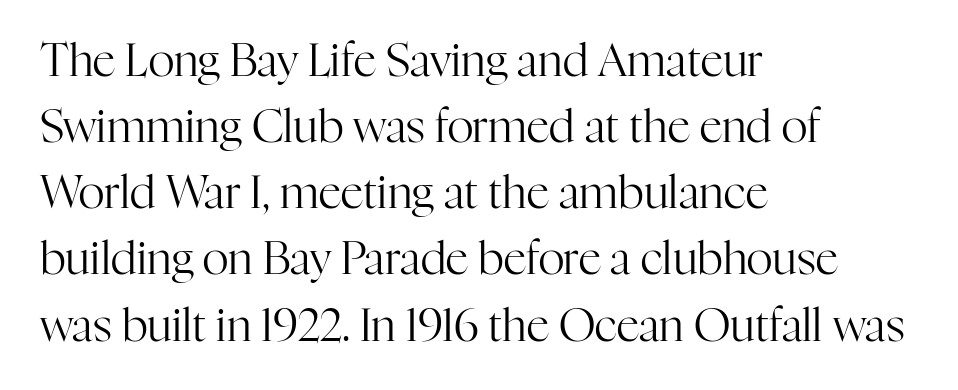
The image shows 45 px regular-weight serif type, upright; set left-aligned, normal line spacing (1.47x), normal letter spacing, not underlined; high stroke contrast and a medium x-height.
